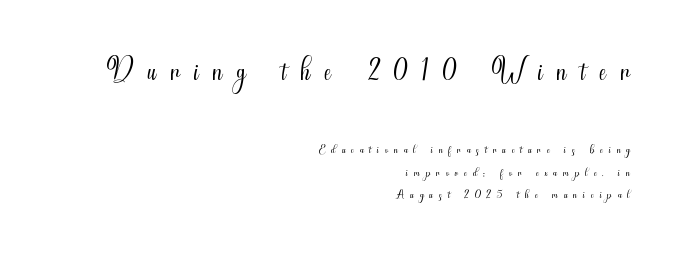
Q: Is the text bold? A: No.
Q: Is the text italic (slanted)? A: Yes.
Q: Is the typeface a serif or a sans-serif typeface? A: Sans-serif.
Q: Is the text underlined? A: No.
Q: How is the paragraph aligned? A: Right-aligned.
Q: Is the spacing between letters normal or unusually wide? A: Unusually wide.
Q: Is the spacing between lines tight, normal or loose? A: Normal.
Q: Which block of text is set in a larger size, the first (top) or the second (bottom)? A: The first (top) one.
Q: Width (condensed, normal, or wide)? A: Condensed.
Q: Stroke contrast? A: Medium.
Q: x-height? A: Small.
Q: Monospaced? A: No.
